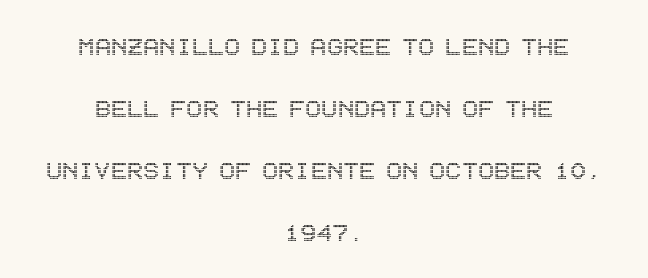
The image shows 30 px condensed type, upright; set centered, loose line spacing (2.07x), normal letter spacing, not underlined; a large x-height.
